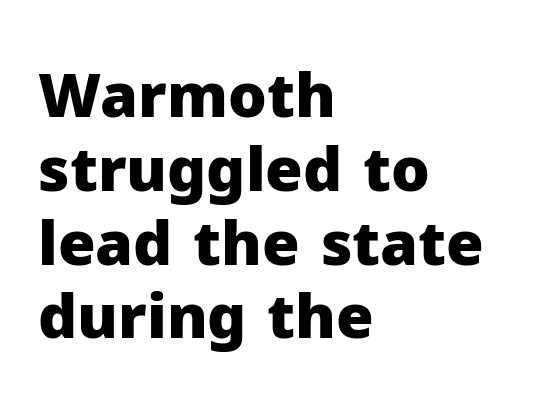
A typesetter would call this zero additional tracking. The space beneath each line is pristine and unruled. The paragraph shown leans on its left margin. Typographically, this falls in the sans-serif category. Set as a true bold cut, around the 700 mark.
